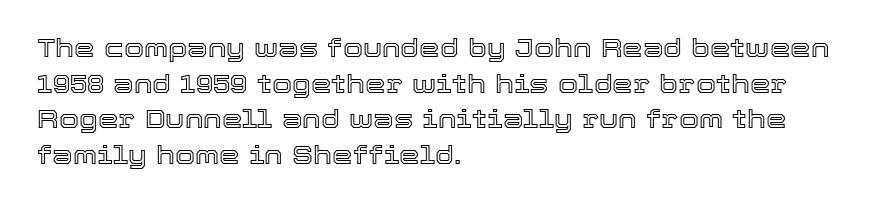
{"italic": "no", "underline": "no", "align": "left", "line_spacing": "normal", "line_spacing_ratio": 1.37, "letter_spacing": "normal", "letter_spacing_em": 0.0, "glyph_px": 26}
